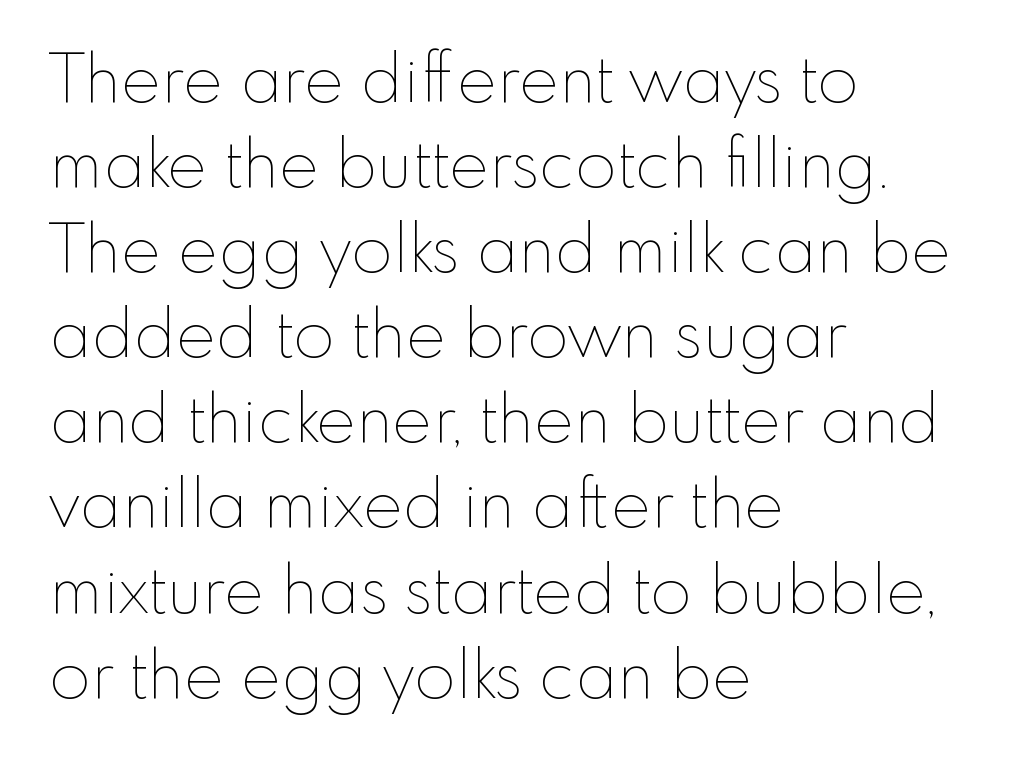
{"italic": "no", "bold": "no", "weight": "thin", "width": "normal", "stroke_contrast": "low", "x_height": "small", "monospaced": "no", "underline": "no", "align": "left", "line_spacing": "normal", "line_spacing_ratio": 1.27, "letter_spacing": "normal", "letter_spacing_em": 0.0, "glyph_px": 67}
